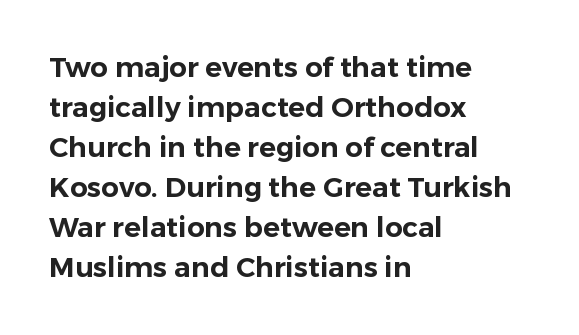
Q: Is the text italic (slanted)? A: No, it is upright.
Q: Is the typeface a serif or a sans-serif typeface? A: Sans-serif.
Q: Is the text underlined? A: No.
Q: How is the paragraph aligned? A: Left-aligned.
Q: Is the spacing between letters normal or unusually wide? A: Normal.
Q: Is the spacing between lines tight, normal or loose? A: Normal.
Q: Width (condensed, normal, or wide)? A: Normal.
Q: Stroke contrast? A: Low.
Q: x-height? A: Medium.
Q: Monospaced? A: No.
